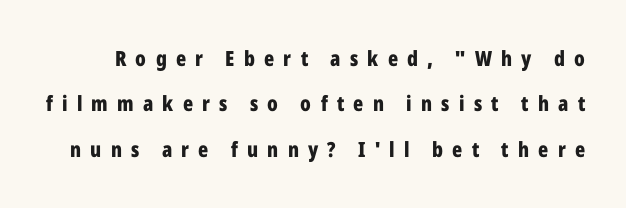
Q: Is the text bold? A: Yes.
Q: Is the text italic (slanted)? A: No, it is upright.
Q: Is the text underlined? A: No.
Q: Is the spacing between letters normal or unusually wide? A: Unusually wide.
Q: Is the spacing between lines tight, normal or loose? A: Loose.
